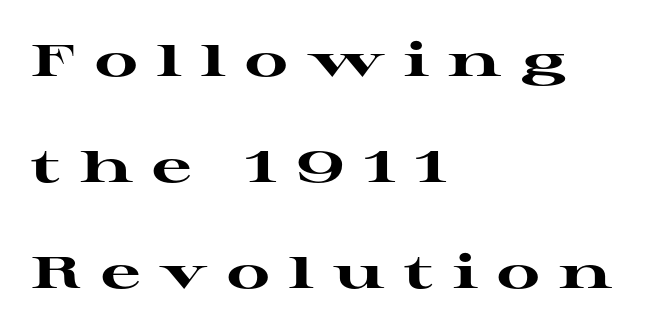
Nope, not italic — everything's standing straight. The font family rendered here belongs to the serif group. The paragraph has a hard left edge and a soft right edge. The glyphs have the mass of a bold cut. The words here are not underlined.
